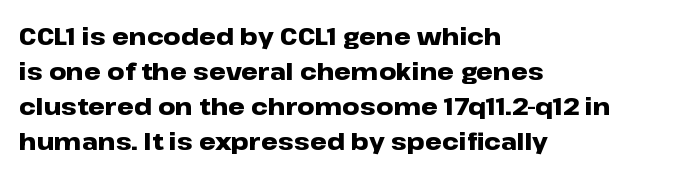
{"italic": "no", "bold": "yes", "underline": "no", "align": "left", "line_spacing": "normal", "line_spacing_ratio": 1.46, "letter_spacing": "normal", "letter_spacing_em": 0.0, "glyph_px": 24}
